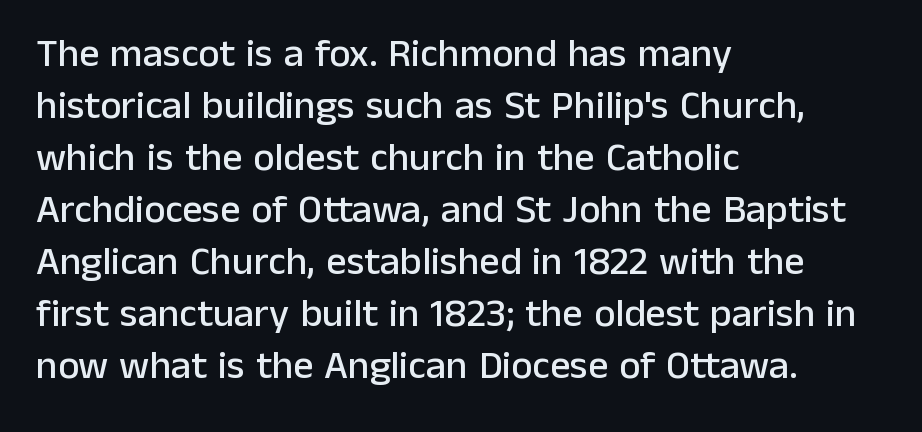
Q: Is the text italic (slanted)? A: No, it is upright.
Q: Is the typeface a serif or a sans-serif typeface? A: Sans-serif.
Q: Is the text underlined? A: No.
Q: How is the paragraph aligned? A: Left-aligned.
Q: Is the spacing between letters normal or unusually wide? A: Normal.
Q: Is the spacing between lines tight, normal or loose? A: Normal.
Q: Width (condensed, normal, or wide)? A: Normal.
Q: Stroke contrast? A: Low.
Q: x-height? A: Medium.
Q: Monospaced? A: No.
